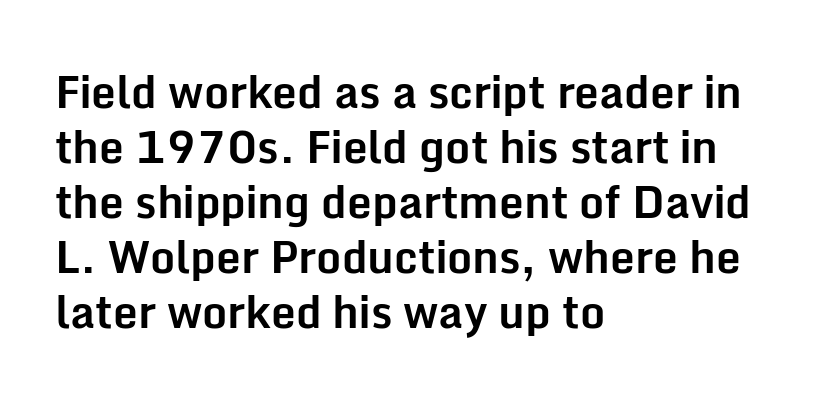
{"serif": "no", "italic": "no", "bold": "yes", "weight": "bold", "width": "normal", "stroke_contrast": "low", "x_height": "medium", "monospaced": "no", "underline": "no", "align": "left", "line_spacing": "normal", "line_spacing_ratio": 1.25, "letter_spacing": "normal", "letter_spacing_em": 0.0, "glyph_px": 44}
